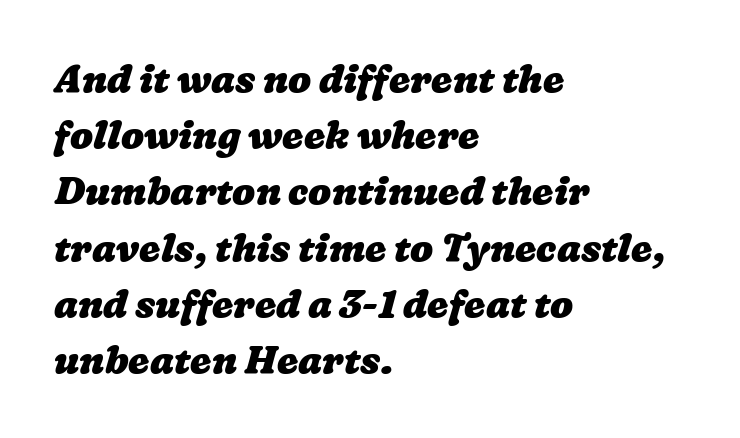
{"bold": "yes", "weight": "heavy", "width": "wide", "stroke_contrast": "low", "x_height": "medium", "monospaced": "no", "underline": "no", "align": "left", "line_spacing": "normal", "line_spacing_ratio": 1.48, "letter_spacing": "normal", "letter_spacing_em": 0.0, "glyph_px": 38}
